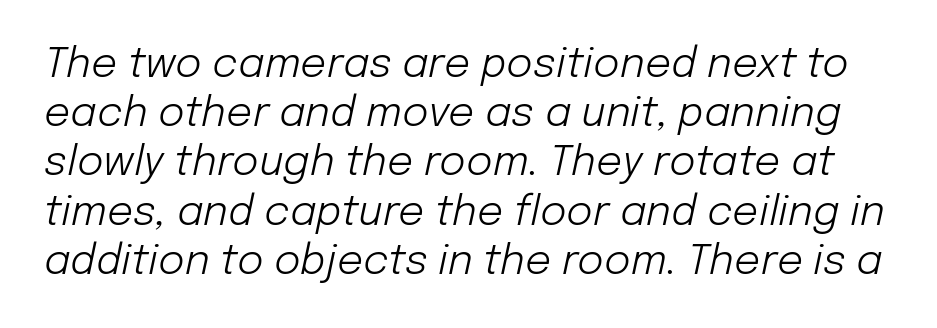
{"italic": "yes", "lean": "right", "slant_degrees": 12, "bold": "no", "weight": "light", "width": "normal", "stroke_contrast": "low", "x_height": "medium", "monospaced": "no", "underline": "no", "line_spacing_ratio": 1.2, "letter_spacing": "normal", "letter_spacing_em": 0.0, "glyph_px": 41}
